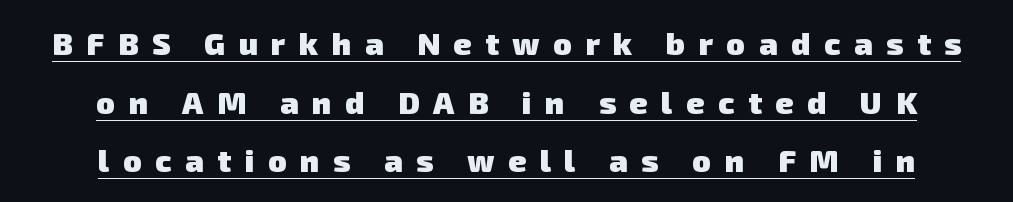
{"serif": "no", "bold": "yes", "weight": "heavy", "width": "normal", "stroke_contrast": "low", "x_height": "medium", "monospaced": "no", "underline": "yes", "align": "center", "line_spacing_ratio": 1.89, "letter_spacing": "wide", "letter_spacing_em": 0.44, "glyph_px": 31}
